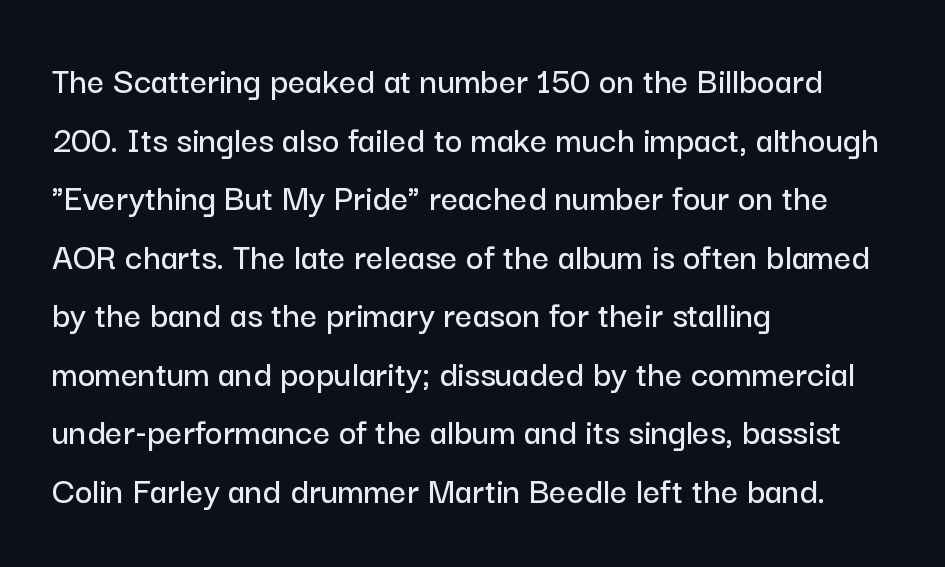
Q: Is the text italic (slanted)? A: No, it is upright.
Q: Is the typeface a serif or a sans-serif typeface? A: Sans-serif.
Q: Is the text underlined? A: No.
Q: How is the paragraph aligned? A: Left-aligned.
Q: Is the spacing between letters normal or unusually wide? A: Normal.
Q: Is the spacing between lines tight, normal or loose? A: Normal.
Q: Width (condensed, normal, or wide)? A: Normal.
Q: Stroke contrast? A: Low.
Q: x-height? A: Medium.
Q: Monospaced? A: No.
